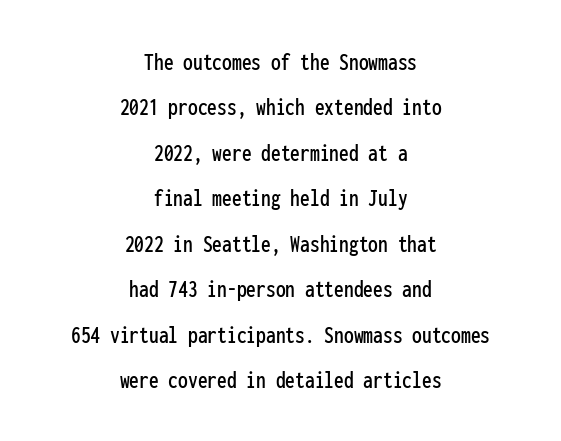
{"italic": "no", "underline": "no", "align": "center", "line_spacing_ratio": 1.75, "letter_spacing": "normal", "letter_spacing_em": 0.0, "glyph_px": 26}
